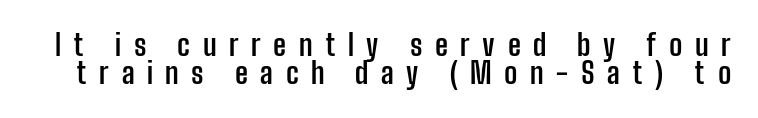
What weight is shown? A full bold with thick strokes. Note: no serifs on the glyphs. Does extra space separate the letters? Yes, quite a lot of it. Posture: upright roman. Is there much room between lines? No — they nearly touch. Spacing verdict: proportional, widths tailored to each character.
